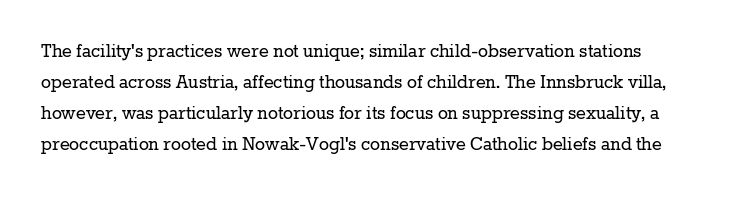
Q: Is the text bold? A: No.
Q: Is the text italic (slanted)? A: No, it is upright.
Q: Is the text underlined? A: No.
Q: Is the spacing between letters normal or unusually wide? A: Normal.
Q: Is the spacing between lines tight, normal or loose? A: Normal.
